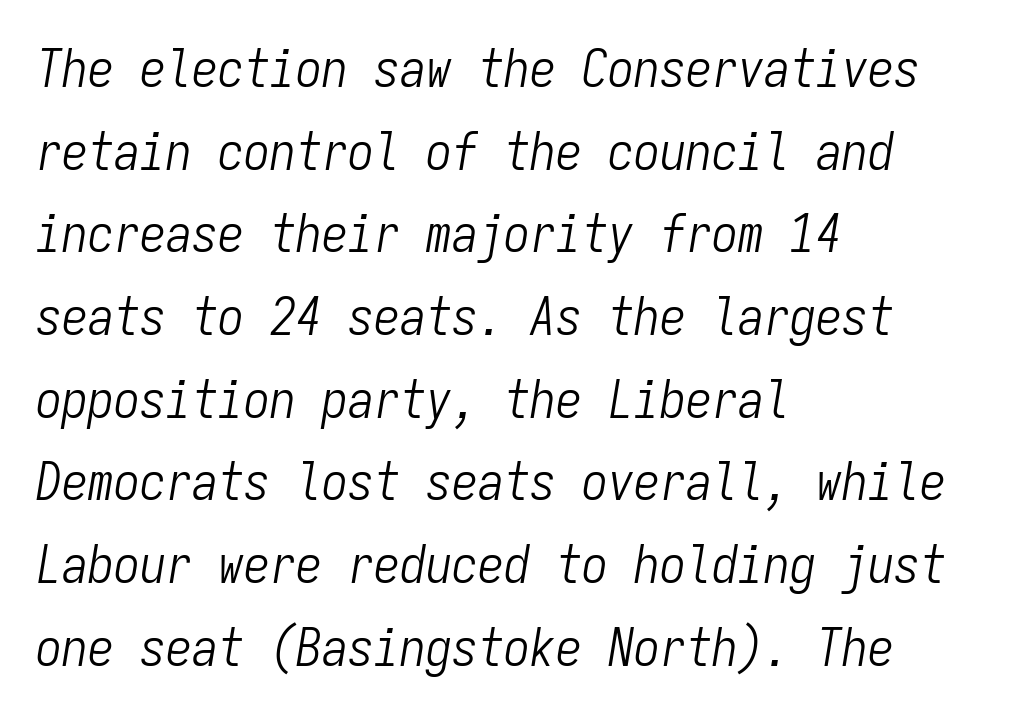
Vertical spacing — default. A bare baseline throughout the passage. The typesetter chose a ragged-right arrangement here. Tall strokes in this sample are angled rather than plumb.
